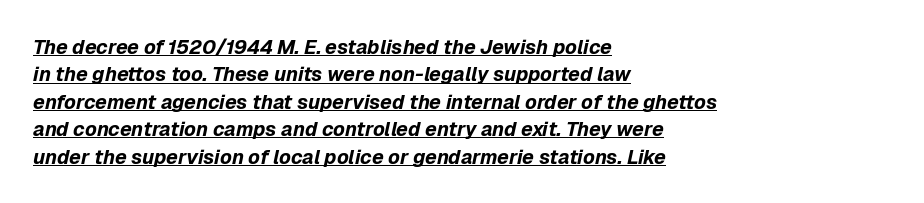
Q: Is the text bold? A: Yes.
Q: Is the text italic (slanted)? A: Yes, it leans right by about 12 degrees.
Q: Is the text underlined? A: Yes.
Q: How is the paragraph aligned? A: Left-aligned.
Q: Is the spacing between letters normal or unusually wide? A: Normal.
Q: Is the spacing between lines tight, normal or loose? A: Normal.
